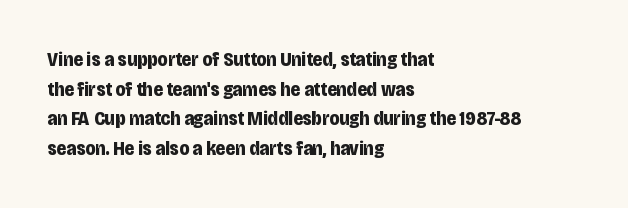
The rendering uses a bold face; every stroke is thick and dark. Compared with a centered layout, this one pins lines to the left instead. Underline: absent. In terms of letterspacing, this is plain default setting. Italic: no, the glyphs are upright roman. How would I describe the line gaps? Plain and ordinary.
